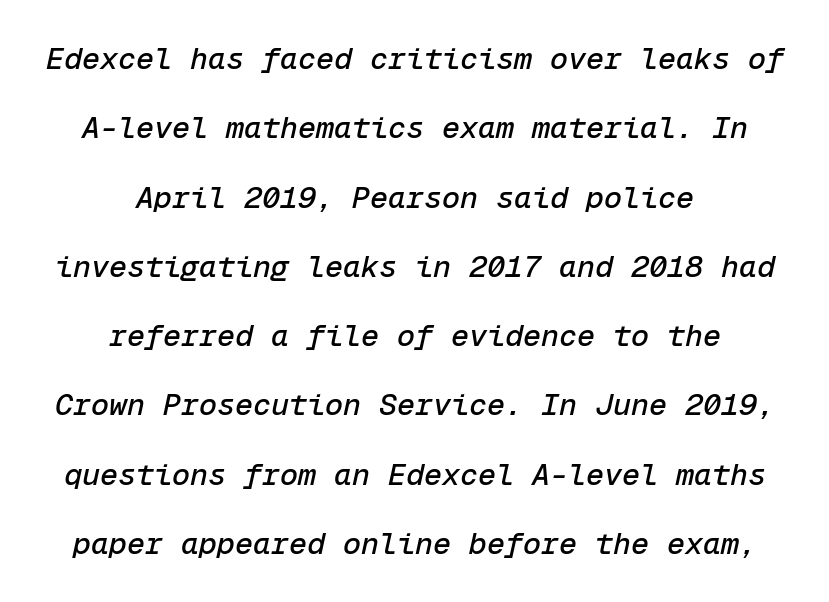
The image shows 30 px text type, italic (leaning right), monospaced; set centered, loose line spacing (2.31x), normal letter spacing, not underlined; low stroke contrast and a medium x-height.
